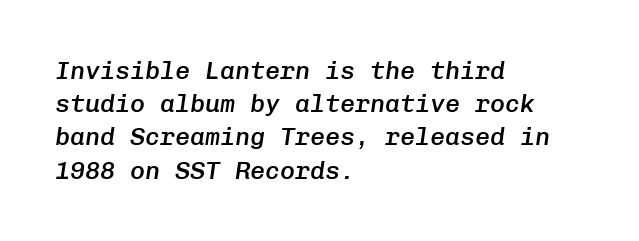
{"italic": "yes", "lean": "right", "slant_degrees": 8, "bold": "semi", "underline": "no", "align": "left", "line_spacing": "normal", "line_spacing_ratio": 1.33, "letter_spacing": "normal", "letter_spacing_em": 0.0, "glyph_px": 25}
